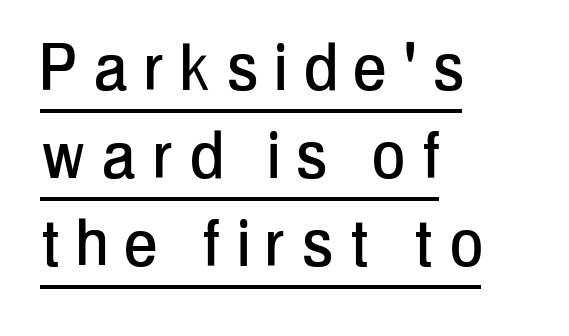
{"serif": "no", "italic": "no", "width": "condensed", "stroke_contrast": "low", "x_height": "medium", "monospaced": "no", "underline": "yes", "align": "left", "line_spacing": "tight", "line_spacing_ratio": 1.13, "letter_spacing": "wide", "letter_spacing_em": 0.23, "glyph_px": 78}
